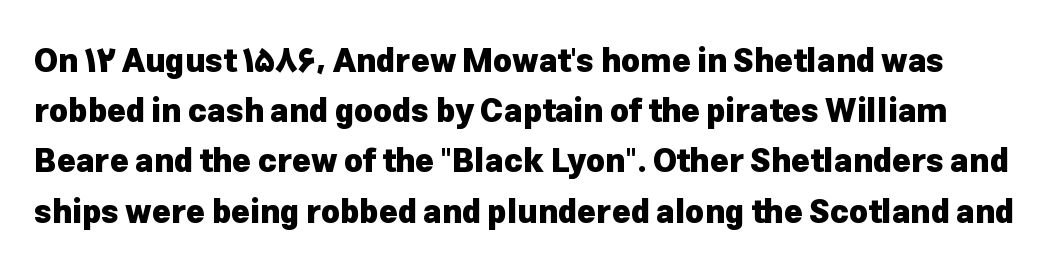
{"serif": "no", "italic": "no", "bold": "yes", "weight": "heavy", "width": "normal", "stroke_contrast": "low", "x_height": "medium", "monospaced": "no", "underline": "no", "line_spacing": "normal", "line_spacing_ratio": 1.57, "letter_spacing": "normal", "letter_spacing_em": 0.0, "glyph_px": 32}
